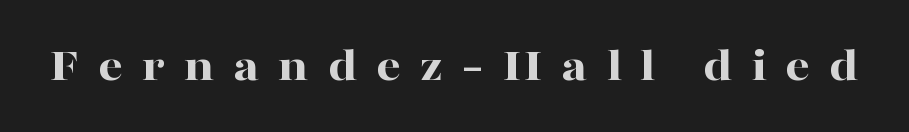
{"serif": "yes", "italic": "no", "bold": "yes", "weight": "bold", "width": "wide", "stroke_contrast": "high", "x_height": "medium", "monospaced": "no", "underline": "no", "letter_spacing": "wide", "letter_spacing_em": 0.38, "glyph_px": 49}
